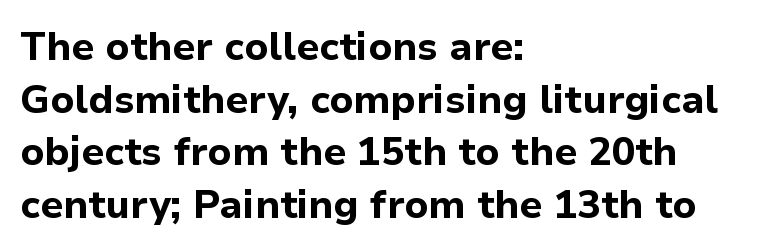
Q: Is the text bold? A: Yes.
Q: Is the text italic (slanted)? A: No, it is upright.
Q: Is the typeface a serif or a sans-serif typeface? A: Sans-serif.
Q: Is the text underlined? A: No.
Q: How is the paragraph aligned? A: Left-aligned.
Q: Is the spacing between letters normal or unusually wide? A: Normal.
Q: Is the spacing between lines tight, normal or loose? A: Normal.
Q: Width (condensed, normal, or wide)? A: Normal.
Q: Stroke contrast? A: Low.
Q: x-height? A: Medium.
Q: Monospaced? A: No.
